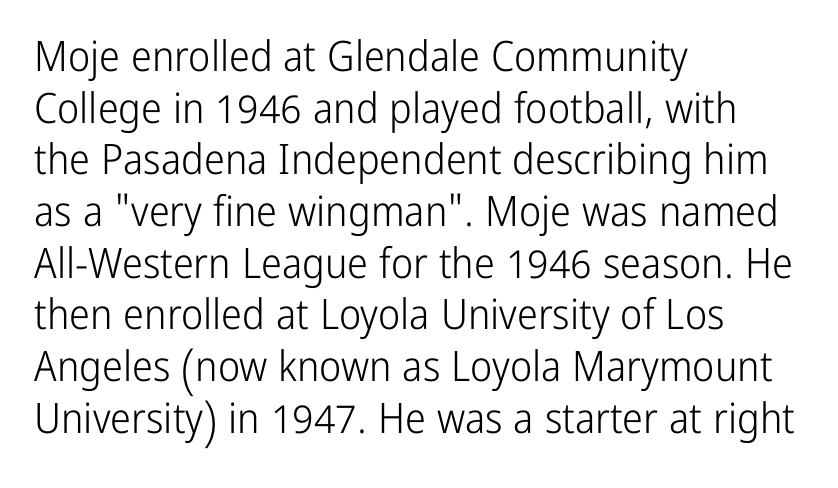
The image shows 42 px light, condensed sans-serif type, upright; set left-aligned, line spacing 1.23x, normal letter spacing, not underlined; low stroke contrast and a medium x-height.
